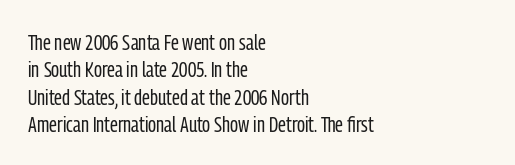
Q: Is the text bold? A: No.
Q: Is the text italic (slanted)? A: No, it is upright.
Q: Is the text underlined? A: No.
Q: How is the paragraph aligned? A: Left-aligned.
Q: Is the spacing between letters normal or unusually wide? A: Normal.
